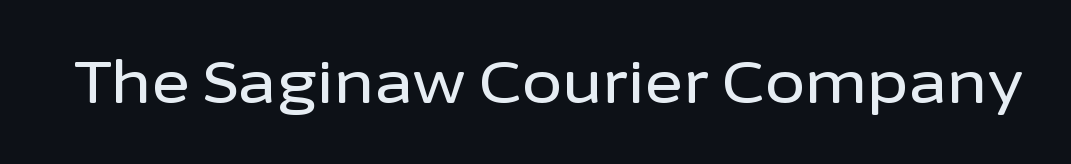
The image shows 58 px sans-serif type, upright; set normal letter spacing, not underlined; low stroke contrast and a medium x-height.
